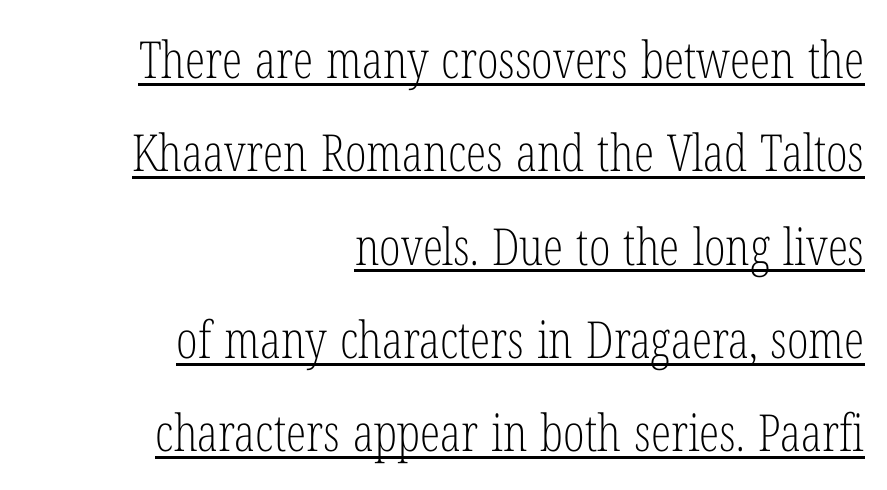
Does the lettering tilt? It doesn't — this is upright. Bold? No — there's no thickening of the strokes. The passage shown is underscored from start to finish. Font category for this specimen: serif. You could not count columns in this text — the font is proportionally spaced. The rag falls on the left side of this text block.
